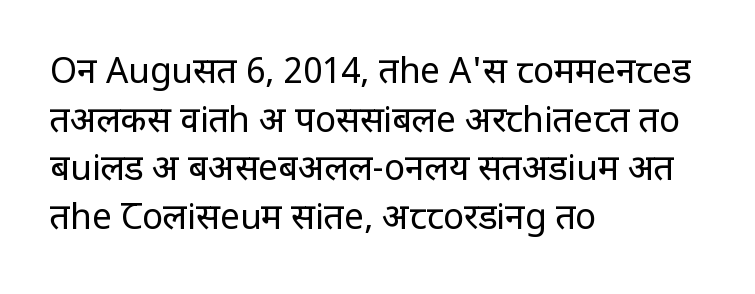
{"serif": "no", "italic": "no", "bold": "no", "weight": "regular", "width": "condensed", "stroke_contrast": "low", "x_height": "large", "monospaced": "no", "underline": "no", "align": "left", "line_spacing": "normal", "line_spacing_ratio": 1.39, "letter_spacing": "normal", "letter_spacing_em": 0.0, "glyph_px": 35}
